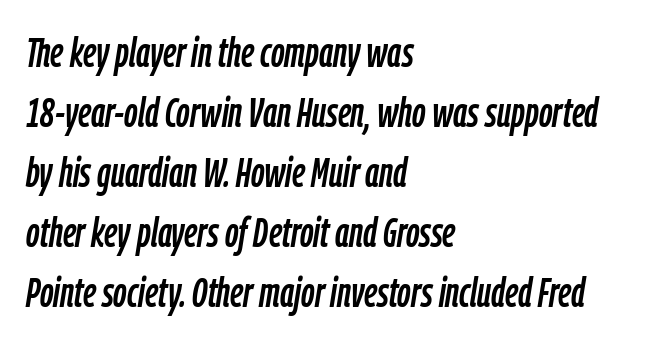
Q: Is the text italic (slanted)? A: Yes, it leans right by about 9 degrees.
Q: Is the text underlined? A: No.
Q: How is the paragraph aligned? A: Left-aligned.
Q: Is the spacing between letters normal or unusually wide? A: Normal.
Q: Is the spacing between lines tight, normal or loose? A: Normal.
Q: Width (condensed, normal, or wide)? A: Condensed.
Q: Stroke contrast? A: Low.
Q: x-height? A: Medium.
Q: Monospaced? A: No.
